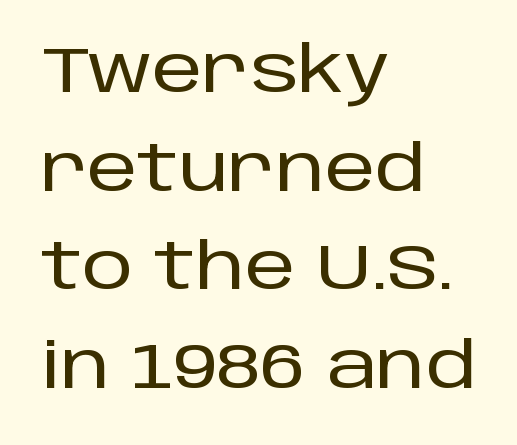
The axis of the letterforms is exactly vertical. Beneath every word, the page is bare. All the whitespace from short lines collects on the right. The rendering uses natural spacing where letterforms have individual widths.
